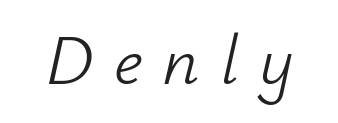
The image shows 72 px light type, italic (leaning right); set unusually wide letter spacing (+0.28 em), not underlined; low stroke contrast and a small x-height.
